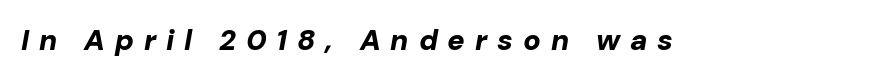
The letters are spread apart with noticeably loose tracking. The face used here has the dense, thick strokes of a bold. A typesetter would call this proportional, since set widths differ per character. Designer's note — italics engaged. The specimen omits any rule beneath the text block's lines.
